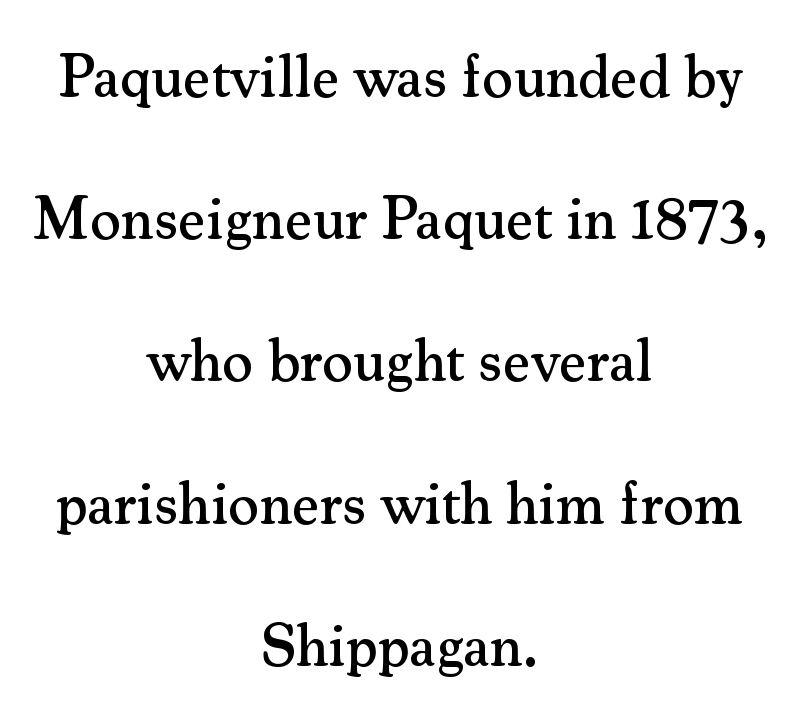
The line texture is even and compact thanks to regular tracking. Style check: upright. The passage shown stacks its lines with a broad gap. Varying glyph widths throughout — classic text-font behaviour.
